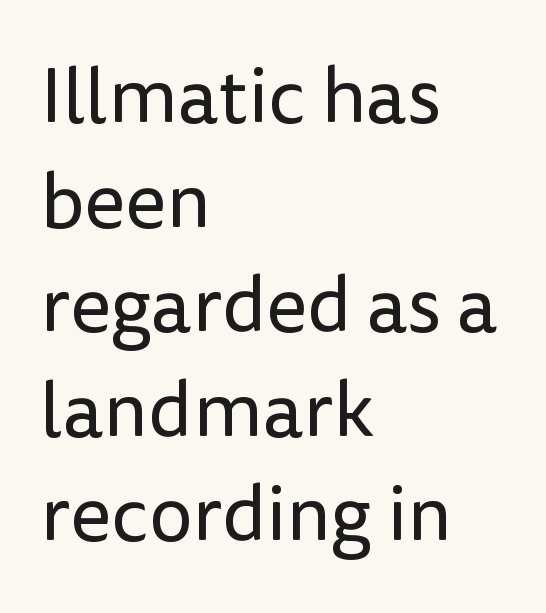
{"serif": "no", "italic": "no", "bold": "no", "weight": "regular", "width": "normal", "stroke_contrast": "low", "x_height": "medium", "monospaced": "no", "underline": "no", "align": "left", "line_spacing": "normal", "line_spacing_ratio": 1.34, "letter_spacing": "normal", "letter_spacing_em": 0.0, "glyph_px": 78}
